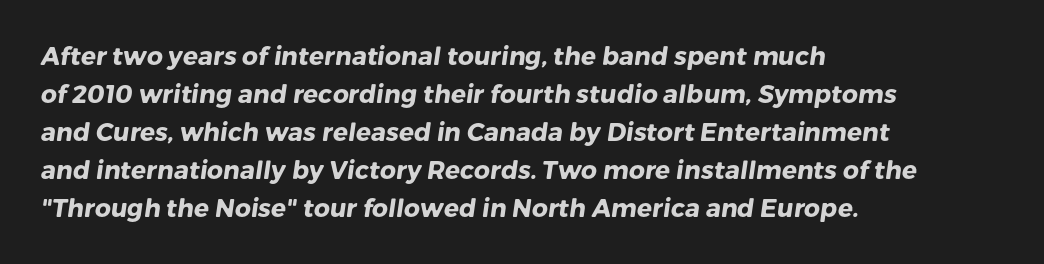
The image shows 25 px bold type; set left-aligned, normal line spacing (1.52x), normal letter spacing, not underlined.
